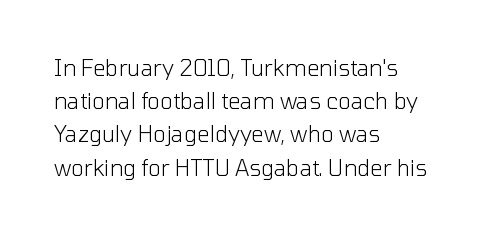
Tall strokes in this sample are plumb rather than angled. Weight: regular or lighter. Tracking value appears to be zero — textbook default spacing. The passage shown stacks its lines at a standard gap. The lines in this sample share a left origin and differ only in where they stop. Anything drawn beneath the words? Only blank space.
